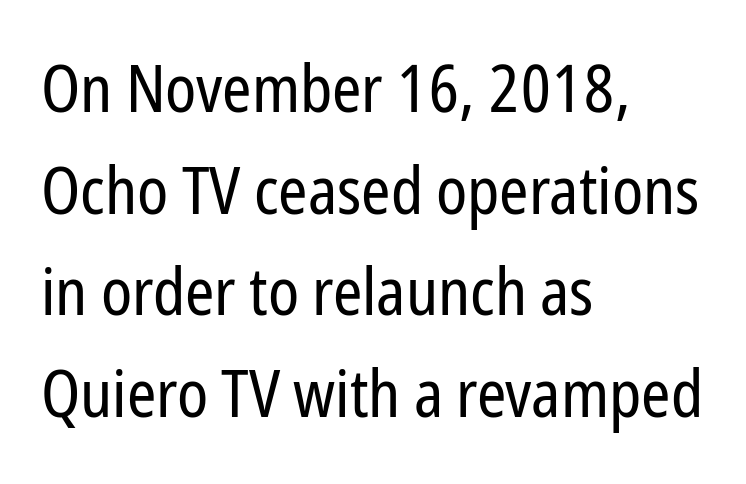
Reading down the column, the eye jumps a familiar distance to each next line. You could call the tracking neutral — neither tight nor loose. One-word summary of the alignment: left. Underlining? Definitely not there. Letters have the restrained weight of plain body copy at most. Posture: straight, roman, zero tilt.
